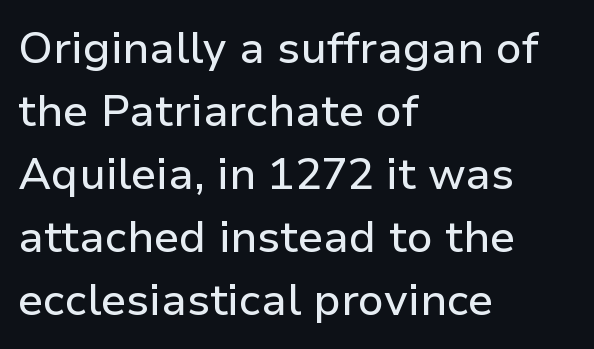
The image shows 44 px sans-serif type, upright; set left-aligned, normal line spacing (1.43x), normal letter spacing, not underlined; low stroke contrast and a medium x-height.
